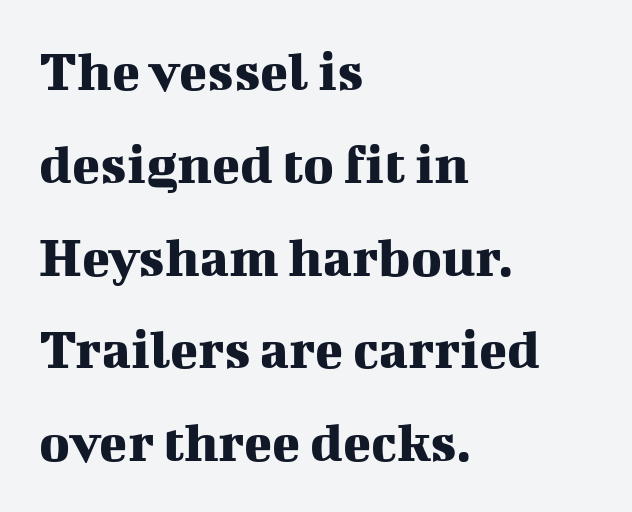
Classification — serif. Every row of glyphs begins at an identical x-position on the left. Each word holds together tightly as a unit, with standard inter-letter gaps. What's the leading like? Ordinary, nothing unusual.
